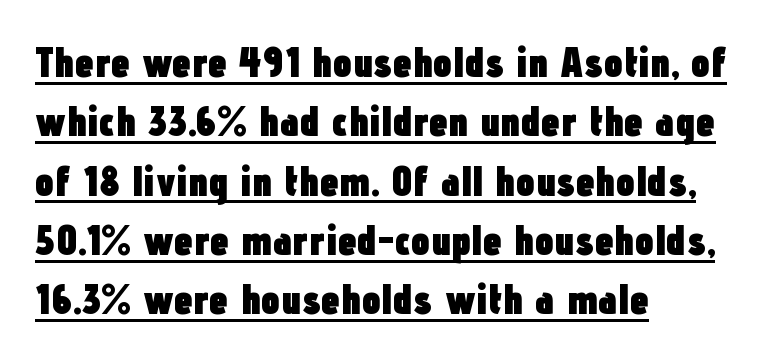
Q: Is the text bold? A: Yes.
Q: Is the text italic (slanted)? A: No, it is upright.
Q: Is the typeface a serif or a sans-serif typeface? A: Sans-serif.
Q: Is the text underlined? A: Yes.
Q: How is the paragraph aligned? A: Left-aligned.
Q: Is the spacing between letters normal or unusually wide? A: Normal.
Q: Is the spacing between lines tight, normal or loose? A: Normal.
Q: Width (condensed, normal, or wide)? A: Condensed.
Q: Stroke contrast? A: Low.
Q: x-height? A: Medium.
Q: Monospaced? A: No.
